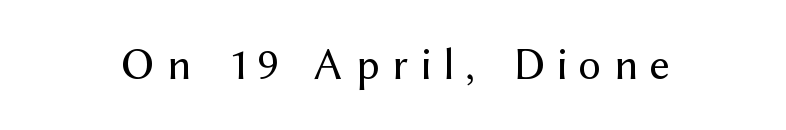
Q: Is the text bold? A: No.
Q: Is the text italic (slanted)? A: No, it is upright.
Q: Is the typeface a serif or a sans-serif typeface? A: Sans-serif.
Q: Is the text underlined? A: No.
Q: Is the spacing between letters normal or unusually wide? A: Unusually wide.
Q: Width (condensed, normal, or wide)? A: Normal.
Q: Stroke contrast? A: Medium.
Q: x-height? A: Medium.
Q: Monospaced? A: No.
